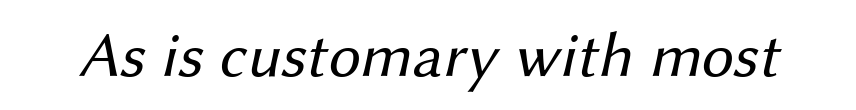
Q: Is the text bold? A: No.
Q: Is the typeface a serif or a sans-serif typeface? A: Sans-serif.
Q: Is the text underlined? A: No.
Q: Is the spacing between letters normal or unusually wide? A: Normal.
Q: Width (condensed, normal, or wide)? A: Normal.
Q: Stroke contrast? A: Medium.
Q: x-height? A: Medium.
Q: Monospaced? A: No.
